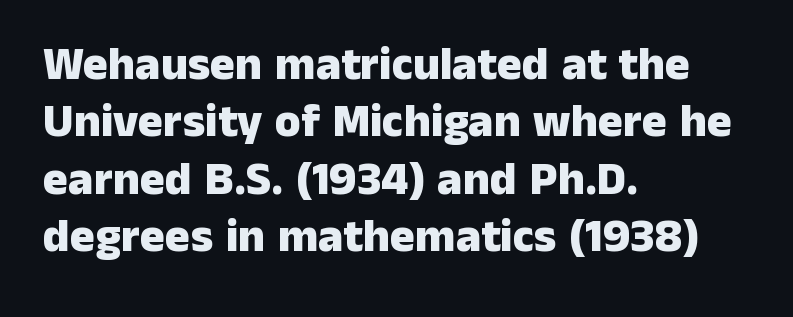
{"serif": "no", "italic": "no", "bold": "yes", "weight": "heavy", "width": "normal", "stroke_contrast": "low", "x_height": "medium", "monospaced": "no", "underline": "no", "align": "left", "line_spacing_ratio": 1.22, "letter_spacing": "normal", "letter_spacing_em": 0.0, "glyph_px": 47}
